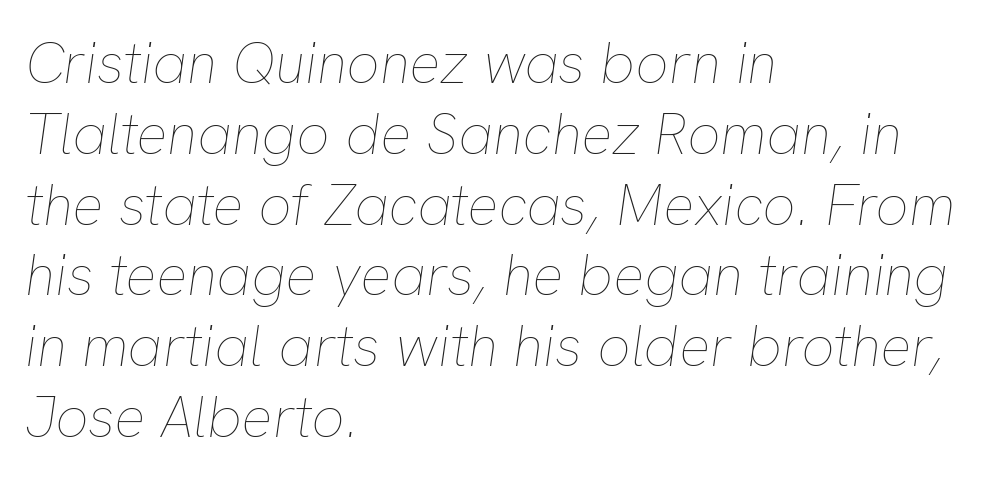
Q: Is the text bold? A: No.
Q: Is the text italic (slanted)? A: Yes, it leans right by about 8 degrees.
Q: Is the text underlined? A: No.
Q: How is the paragraph aligned? A: Left-aligned.
Q: Is the spacing between letters normal or unusually wide? A: Normal.
Q: Width (condensed, normal, or wide)? A: Normal.
Q: Stroke contrast? A: Low.
Q: x-height? A: Medium.
Q: Monospaced? A: No.
